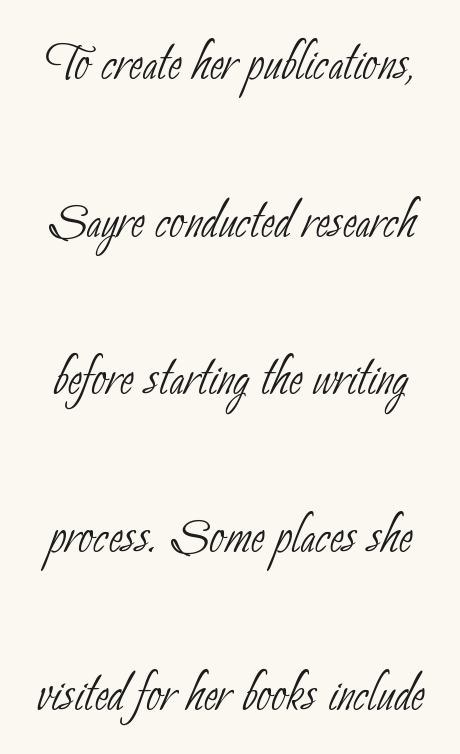
{"serif": "no", "bold": "no", "weight": "thin", "width": "condensed", "stroke_contrast": "low", "x_height": "small", "monospaced": "no", "underline": "no", "line_spacing": "loose", "line_spacing_ratio": 2.39, "letter_spacing": "normal", "letter_spacing_em": 0.0, "glyph_px": 66}
